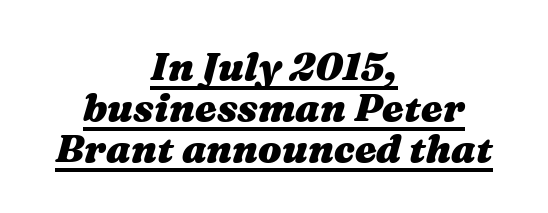
The lettering tilts uniformly, giving the passage an italic look. Very little white space separates one row of letters from the next. The rag falls on both sides of this text block equally. Short note: letters normally spaced.
